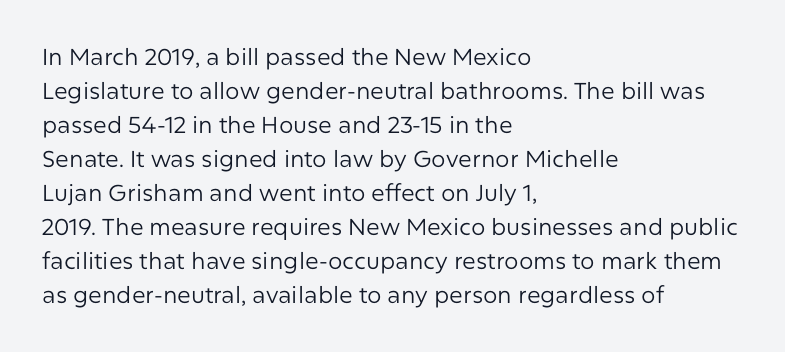
Q: Is the text bold? A: No.
Q: Is the text italic (slanted)? A: No, it is upright.
Q: Is the text underlined? A: No.
Q: How is the paragraph aligned? A: Left-aligned.
Q: Is the spacing between letters normal or unusually wide? A: Normal.
Q: Is the spacing between lines tight, normal or loose? A: Normal.
